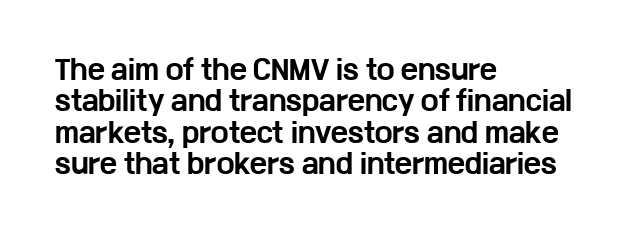
Posture: straight, roman, zero tilt. A student would call this left alignment; a typographer would say flush left, rag right. Rule under the text: the space is simply empty. Between one letter and the next there's only the usual sliver of space. Plenty of ink on the page — the face is bold.
